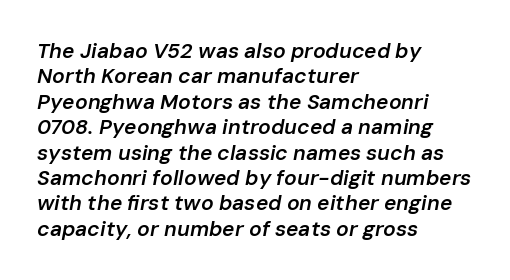
{"italic": "yes", "lean": "right", "slant_degrees": 10, "bold": "semi", "underline": "no", "align": "left", "line_spacing_ratio": 1.21, "letter_spacing": "normal", "letter_spacing_em": 0.0, "glyph_px": 21}
